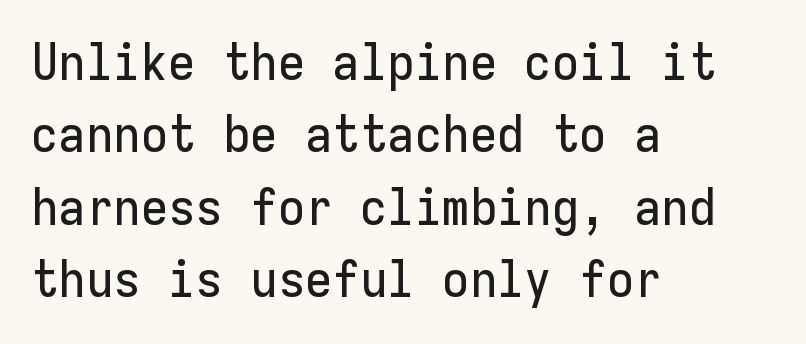
The axis of the letterforms is exactly vertical. Looks like terminal output: every glyph gets an equal slot. Letterform terminals end flat and unadorned throughout the passage. No extra tracking has been applied to these lines.
